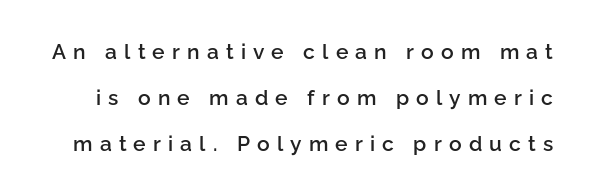
The image shows 21 px text type, upright; set loose line spacing (2.19x), unusually wide letter spacing (+0.34 em), not underlined.
